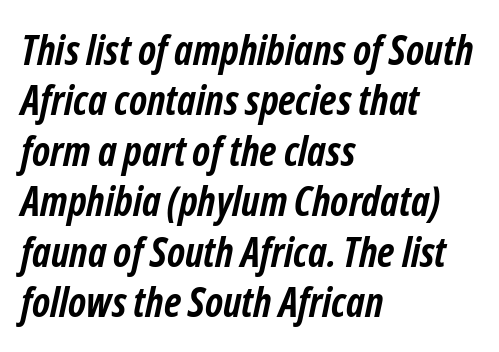
Q: Is the text bold? A: Yes.
Q: Is the text italic (slanted)? A: Yes, it leans right by about 12 degrees.
Q: Is the text underlined? A: No.
Q: How is the paragraph aligned? A: Left-aligned.
Q: Is the spacing between letters normal or unusually wide? A: Normal.
Q: Width (condensed, normal, or wide)? A: Condensed.
Q: Stroke contrast? A: Low.
Q: x-height? A: Medium.
Q: Monospaced? A: No.
